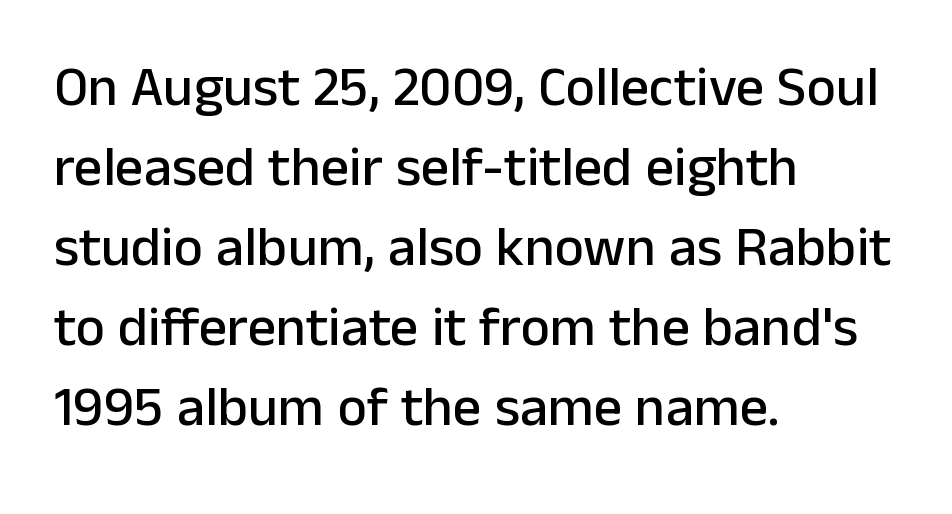
Type without underlining. Short note: letters normally spaced. The block of text has a typical density, with ordinary space between rows. This sample has the flowing, uneven cadence of proportional lettering.
